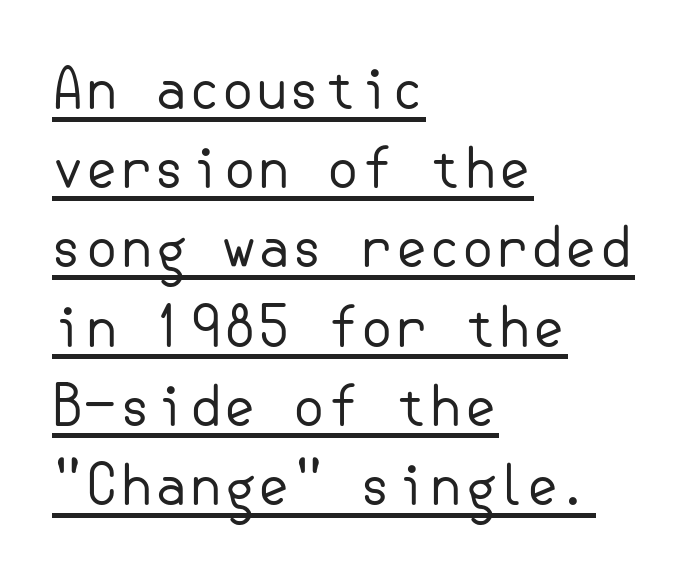
Q: Is the text bold? A: No.
Q: Is the text italic (slanted)? A: No, it is upright.
Q: Is the typeface a serif or a sans-serif typeface? A: Sans-serif.
Q: Is the text underlined? A: Yes.
Q: How is the paragraph aligned? A: Left-aligned.
Q: Is the spacing between letters normal or unusually wide? A: Normal.
Q: Is the spacing between lines tight, normal or loose? A: Normal.
Q: Width (condensed, normal, or wide)? A: Normal.
Q: Stroke contrast? A: Low.
Q: x-height? A: Small.
